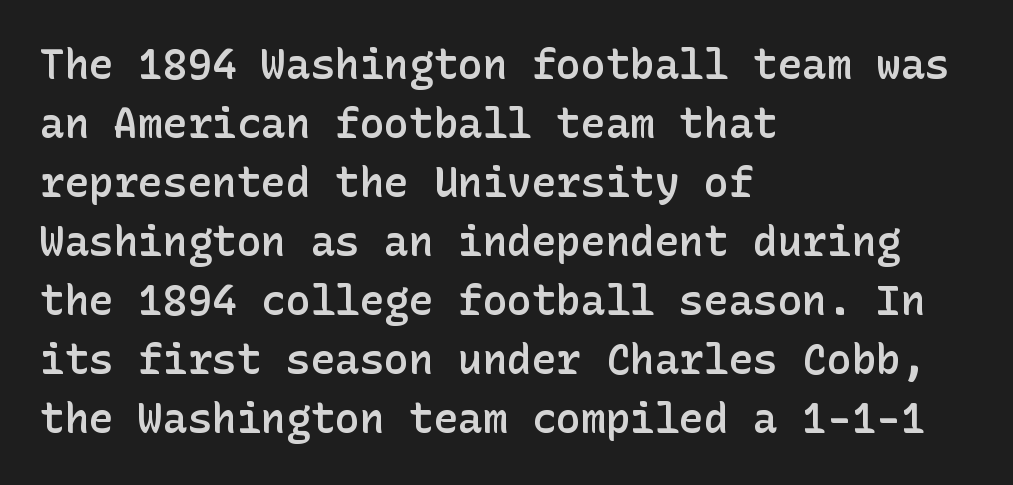
Typesetter's note: demi weight, one step under bold. A roman cut, with each character standing at attention. The lines sit at an ordinary, default distance from one another. The strip under each line holds only bare page.
